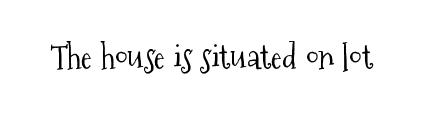
{"serif": "yes", "italic": "no", "bold": "no", "weight": "light", "width": "condensed", "stroke_contrast": "medium", "x_height": "medium", "monospaced": "no", "underline": "no", "letter_spacing": "normal", "letter_spacing_em": 0.0, "glyph_px": 34}
